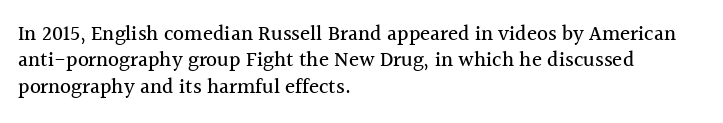
Q: Is the text italic (slanted)? A: No, it is upright.
Q: Is the text underlined? A: No.
Q: How is the paragraph aligned? A: Left-aligned.
Q: Is the spacing between letters normal or unusually wide? A: Normal.
Q: Is the spacing between lines tight, normal or loose? A: Normal.
